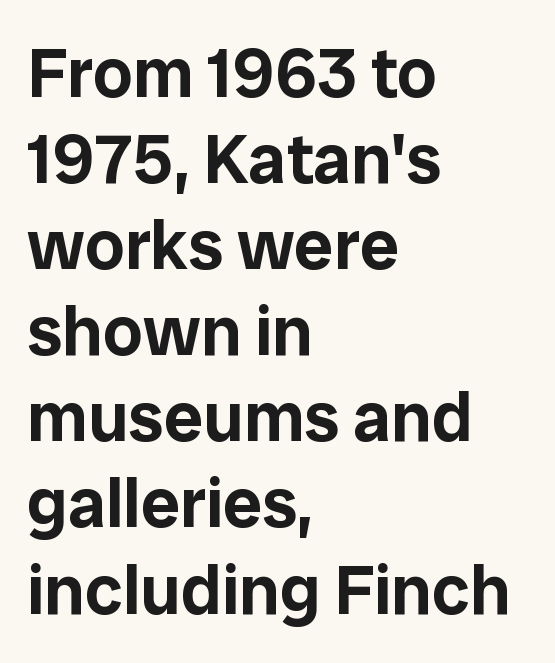
The image shows 70 px sans-serif type, upright; set left-aligned, line spacing 1.23x, normal letter spacing, not underlined; low stroke contrast and a medium x-height.
